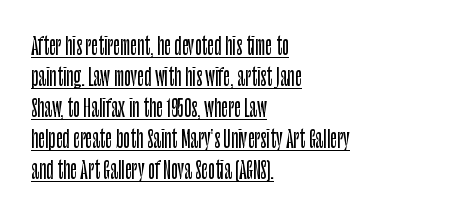
The image shows 23 px text type, upright; set left-aligned, normal line spacing (1.35x), normal letter spacing, underlined.
